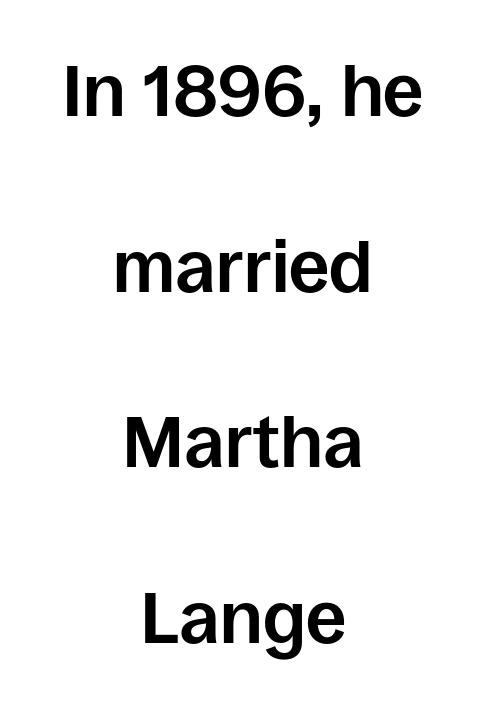
{"serif": "no", "italic": "no", "bold": "yes", "weight": "bold", "width": "normal", "stroke_contrast": "low", "x_height": "large", "monospaced": "no", "underline": "no", "align": "center", "line_spacing": "loose", "line_spacing_ratio": 2.44, "letter_spacing": "normal", "letter_spacing_em": 0.0, "glyph_px": 72}
